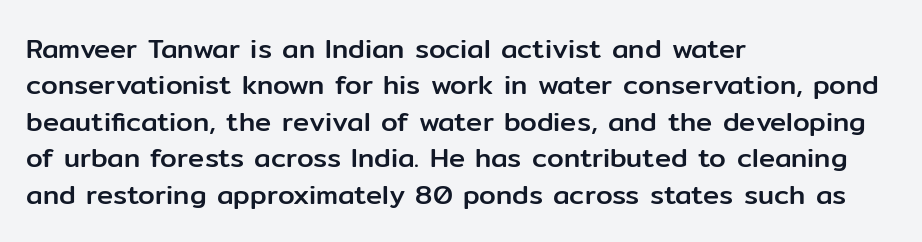
Tracking value appears to be zero — textbook default spacing. The type sits square on the baseline with zero lean. A clean baseline with only descenders dipping below it. Is the block centered? No — it sits flush against the left margin. Notice how descenders clear the ascenders below comfortably — that's standard leading.
